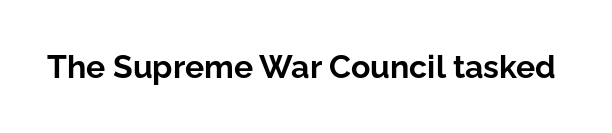
{"serif": "no", "italic": "no", "bold": "yes", "weight": "bold", "width": "normal", "stroke_contrast": "low", "x_height": "medium", "monospaced": "no", "underline": "no", "letter_spacing": "normal", "letter_spacing_em": 0.0, "glyph_px": 32}
